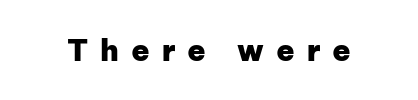
Q: Is the text bold? A: Yes.
Q: Is the text italic (slanted)? A: No, it is upright.
Q: Is the typeface a serif or a sans-serif typeface? A: Sans-serif.
Q: Is the text underlined? A: No.
Q: Is the spacing between letters normal or unusually wide? A: Unusually wide.
Q: Width (condensed, normal, or wide)? A: Normal.
Q: Stroke contrast? A: Low.
Q: x-height? A: Medium.
Q: Monospaced? A: No.
